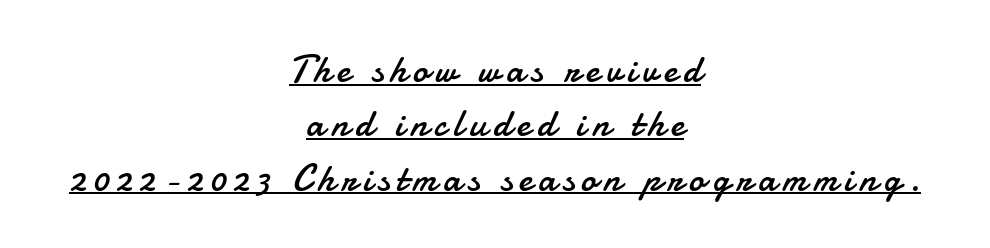
The image shows 38 px regular-weight sans-serif type; set centered, normal line spacing (1.43x), underlined; low stroke contrast and a small x-height.
